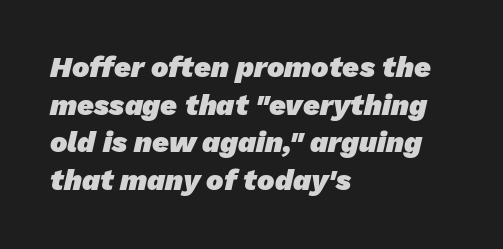
The image shows 29 px heavy sans-serif type; set left-aligned, normal line spacing (1.3x), normal letter spacing, not underlined; low stroke contrast and a medium x-height.
